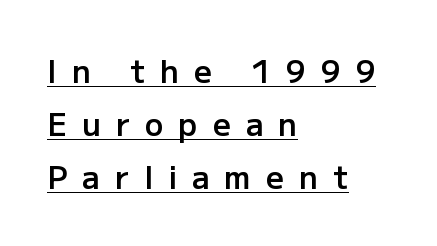
Q: Is the text bold? A: Semi-bold.
Q: Is the text italic (slanted)? A: No, it is upright.
Q: Is the typeface a serif or a sans-serif typeface? A: Sans-serif.
Q: Is the text underlined? A: Yes.
Q: How is the paragraph aligned? A: Left-aligned.
Q: Is the spacing between letters normal or unusually wide? A: Unusually wide.
Q: Width (condensed, normal, or wide)? A: Normal.
Q: Stroke contrast? A: Low.
Q: x-height? A: Medium.
Q: Monospaced? A: No.
